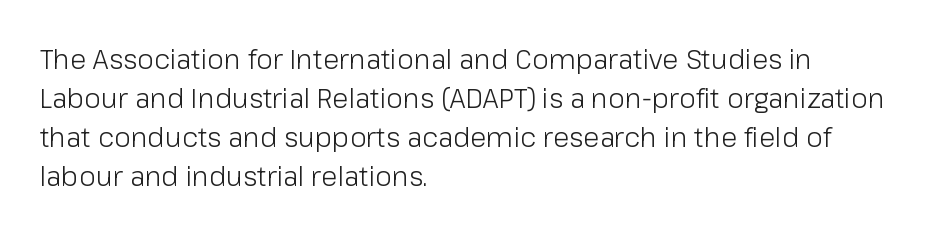
Q: Is the text bold? A: No.
Q: Is the text italic (slanted)? A: No, it is upright.
Q: Is the text underlined? A: No.
Q: How is the paragraph aligned? A: Left-aligned.
Q: Is the spacing between letters normal or unusually wide? A: Normal.
Q: Is the spacing between lines tight, normal or loose? A: Normal.
